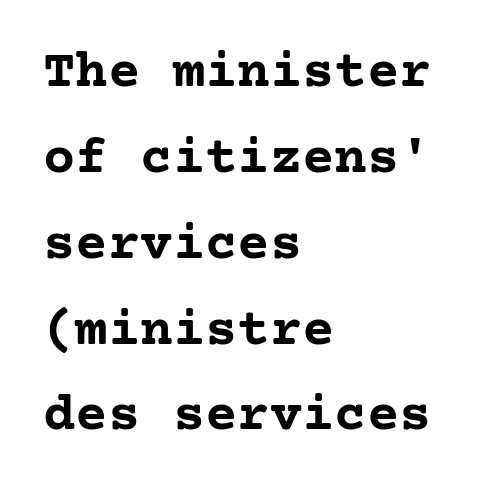
The passage shown has conventional tracking throughout. The font is running at its bold setting. In CSS terms this would be text-align: left. Italic? Not at all — the glyphs are vertical. The string is rendered with underlining switched off. I'd call this a serif setting — the letters wear small feet.
